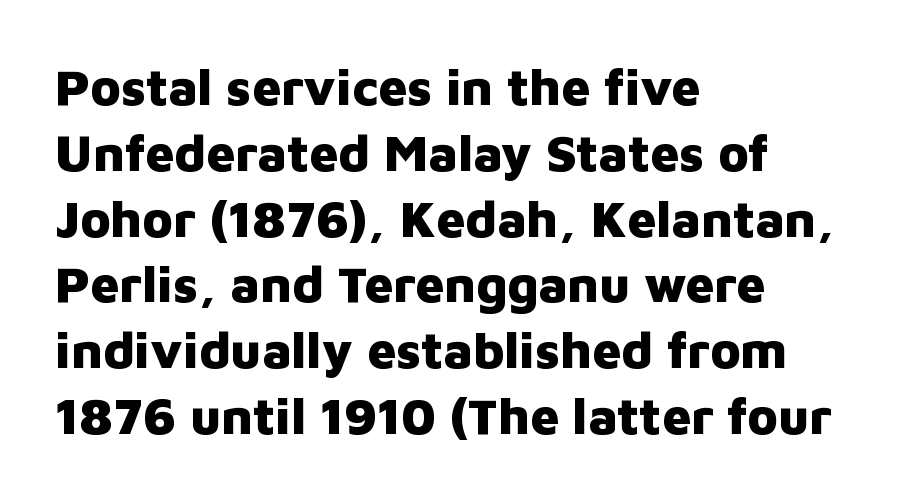
The image shows 51 px heavy sans-serif type, upright; set left-aligned, normal line spacing (1.29x), normal letter spacing, not underlined; low stroke contrast and a medium x-height.
